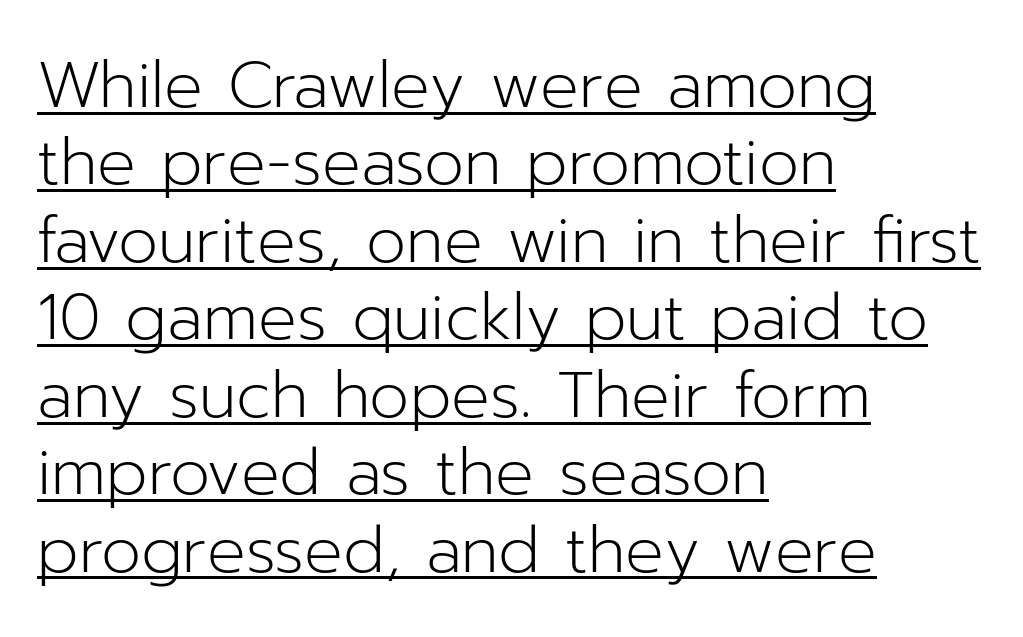
If you drew a line through each stem, it would be perfectly vertical. Stroke terminals: plain, sans-serif. Unbolded letterforms with no extra heft. Looks like someone drew a line under every word here.
